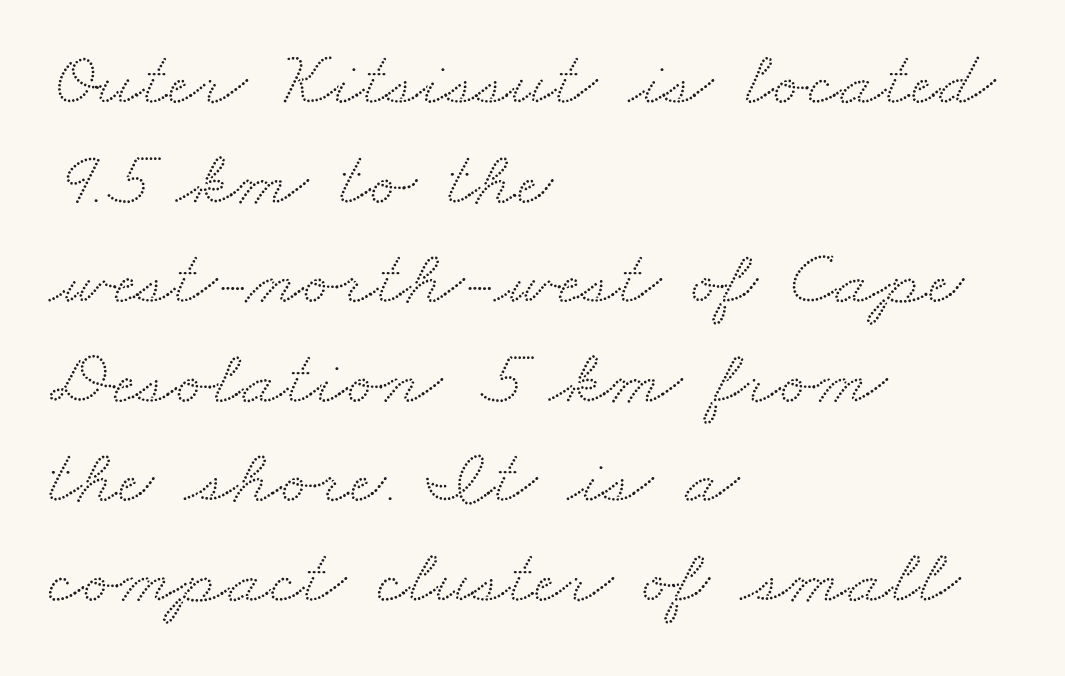
The image shows 79 px wide serif type; set left-aligned, normal line spacing (1.26x), normal letter spacing, not underlined; medium stroke contrast and a small x-height.
